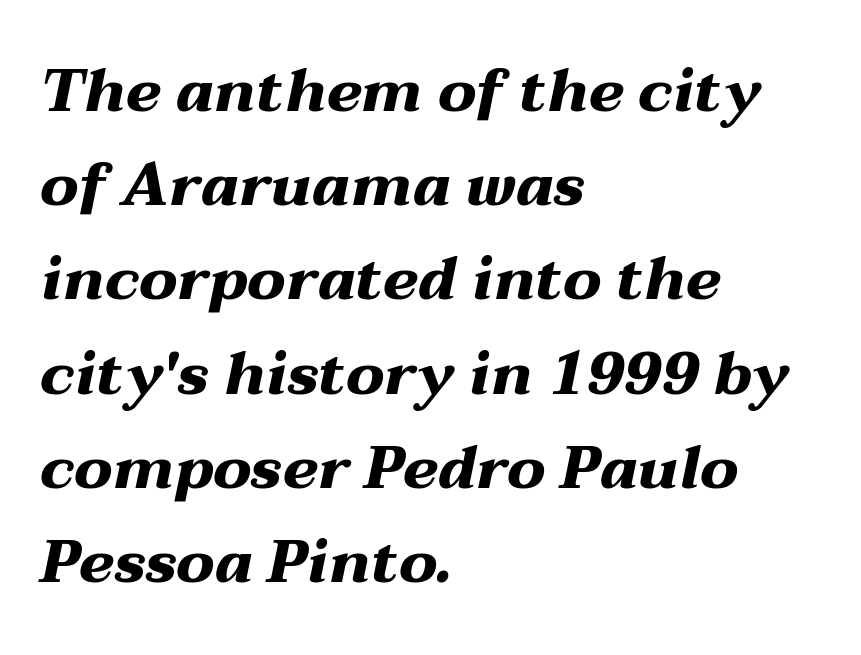
{"italic": "yes", "lean": "right", "slant_degrees": 12, "bold": "yes", "weight": "heavy", "width": "wide", "stroke_contrast": "medium", "x_height": "medium", "monospaced": "no", "underline": "no", "align": "left", "line_spacing": "normal", "line_spacing_ratio": 1.57, "letter_spacing": "normal", "letter_spacing_em": 0.0, "glyph_px": 60}
